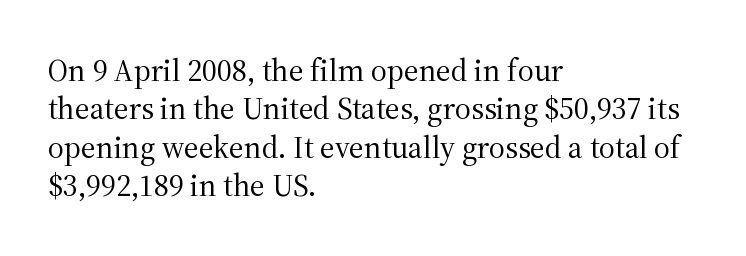
{"serif": "yes", "italic": "no", "bold": "no", "weight": "regular", "width": "normal", "stroke_contrast": "medium", "x_height": "medium", "monospaced": "no", "underline": "no", "align": "left", "line_spacing_ratio": 1.24, "letter_spacing": "normal", "letter_spacing_em": 0.0, "glyph_px": 31}
